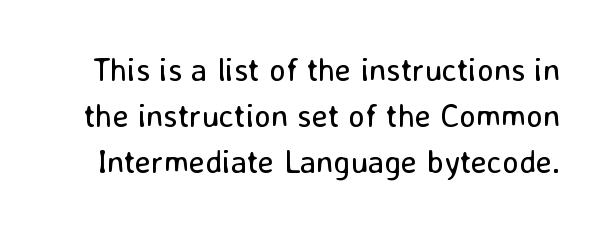
Each word holds together tightly as a unit, with standard inter-letter gaps. The face used here is a sans, in the tradition of grotesques and geometrics. A bare baseline throughout the passage. The specimen reads as upright at a glance.
